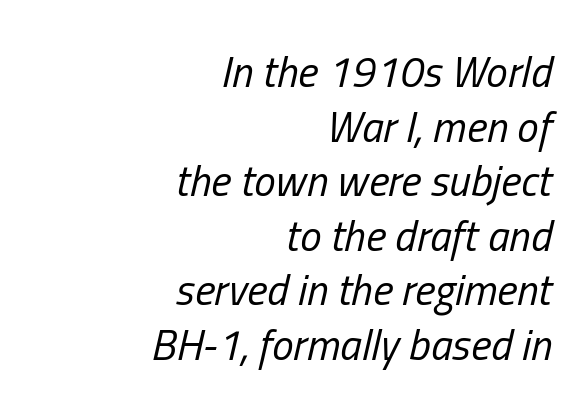
The image shows 43 px regular-weight, condensed type, italic (leaning right); set right-aligned, normal line spacing (1.27x), normal letter spacing, not underlined; low stroke contrast and a medium x-height.
